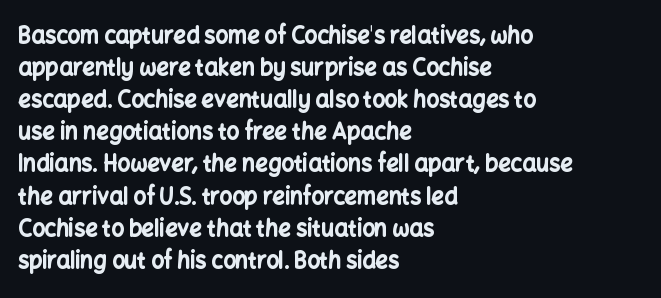
These lines were composed using upright roman letters. Bare-footed words on every line. The vertical gap from one line to the next is medium. Leftover space on each line is placed entirely after the last word. The line texture is even and compact thanks to regular tracking.
